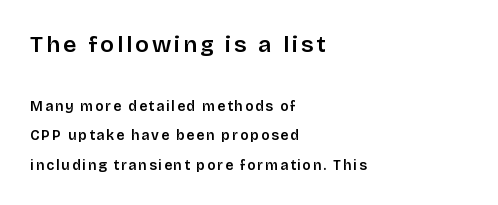
{"italic": "no", "bold": "semi", "underline": "no", "align": "left", "line_spacing": "loose", "line_spacing_ratio": 2.11, "larger_block": "first", "size_ratio": 1.64, "glyph_px": 23}
